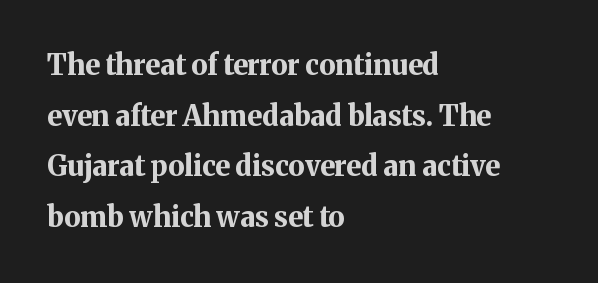
Q: Is the text bold? A: Yes.
Q: Is the text italic (slanted)? A: No, it is upright.
Q: Is the typeface a serif or a sans-serif typeface? A: Serif.
Q: Is the text underlined? A: No.
Q: How is the paragraph aligned? A: Left-aligned.
Q: Is the spacing between letters normal or unusually wide? A: Normal.
Q: Width (condensed, normal, or wide)? A: Normal.
Q: Stroke contrast? A: Medium.
Q: x-height? A: Medium.
Q: Monospaced? A: No.
